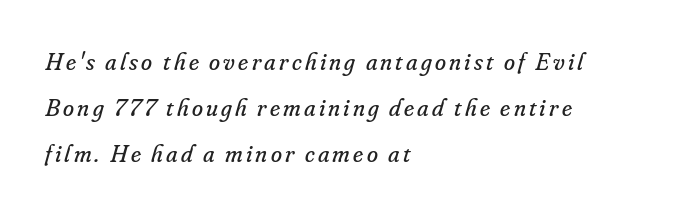
Has an underline been added? It has not. The font is comparable to plain body text, perhaps lighter. Each line starts at the same left margin while the right side varies. Observe the lean: these are italic letterforms.
